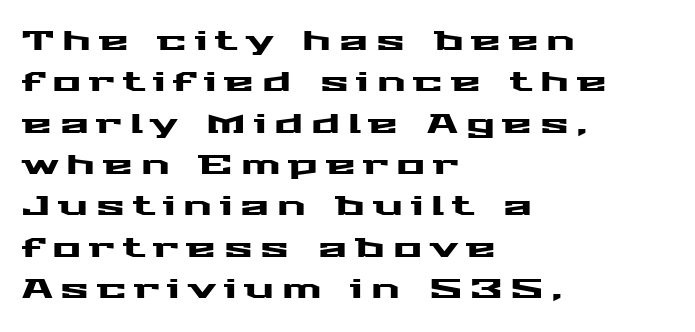
{"italic": "no", "underline": "no", "align": "left", "line_spacing": "normal", "line_spacing_ratio": 1.53, "letter_spacing": "wide", "letter_spacing_em": 0.29, "glyph_px": 27}
